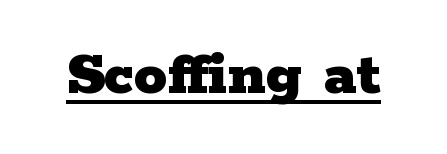
Q: Is the text bold? A: Yes.
Q: Is the text italic (slanted)? A: No, it is upright.
Q: Is the typeface a serif or a sans-serif typeface? A: Serif.
Q: Is the text underlined? A: Yes.
Q: Is the spacing between letters normal or unusually wide? A: Normal.
Q: Width (condensed, normal, or wide)? A: Wide.
Q: Stroke contrast? A: Low.
Q: x-height? A: Medium.
Q: Monospaced? A: No.
